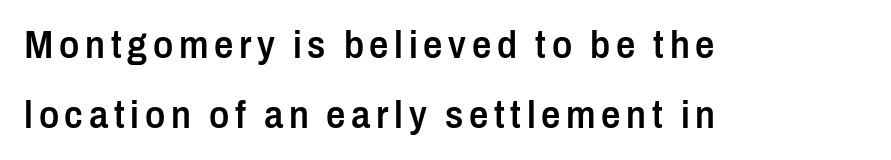
The letters stand upright; this is a roman face. Heft: intermediate — a semibold. The words here are not underlined. Where is the straight margin? On the left.
